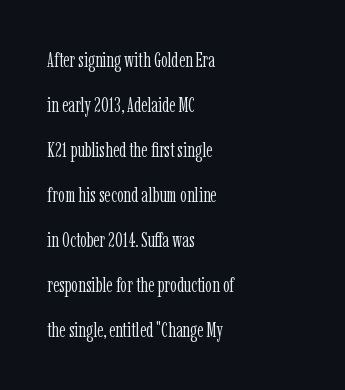
The face used here is rendered with its standard letterfit. Unbolded letterforms with no extra heft. The designer dialed line spacing up above the default. The font's upright variant was chosen for this text.
